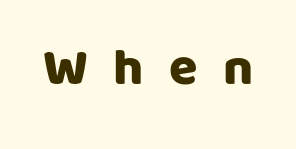
Q: Is the text italic (slanted)? A: No, it is upright.
Q: Is the typeface a serif or a sans-serif typeface? A: Sans-serif.
Q: Is the text underlined? A: No.
Q: Is the spacing between letters normal or unusually wide? A: Unusually wide.
Q: Width (condensed, normal, or wide)? A: Normal.
Q: Stroke contrast? A: Low.
Q: x-height? A: Large.
Q: Monospaced? A: No.
